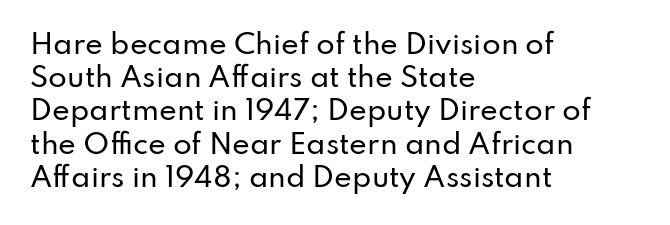
Every row of glyphs begins at an identical x-position on the left. These lines were composed using upright roman letters. Standard letterfit; no display-style spreading of the glyphs. The glyphs are unaccompanied by any horizontal stroke below them.
